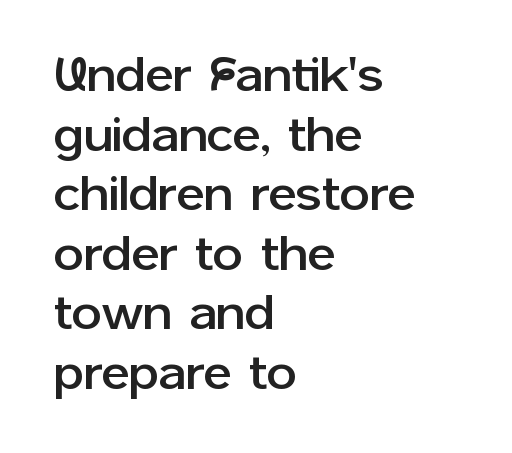
This rendering features lettering with no underline. Italic? Not at all — the glyphs are vertical. You could not count columns in this text — the font is proportionally spaced. The lines are quadded left. In terms of letterform style, serifs are entirely absent. Tracking value appears to be zero — textbook default spacing.
